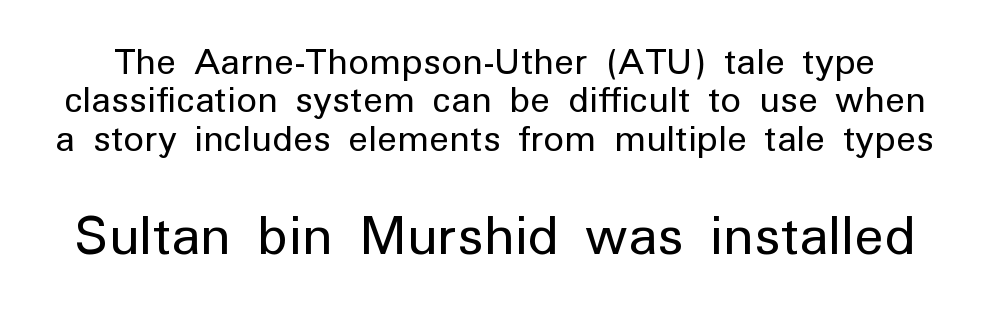
The image shows 52 px regular-weight sans-serif type, upright; set tight line spacing (1.1x), normal letter spacing, not underlined; the second (bottom) block is 1.49x larger; low stroke contrast and a medium x-height.
